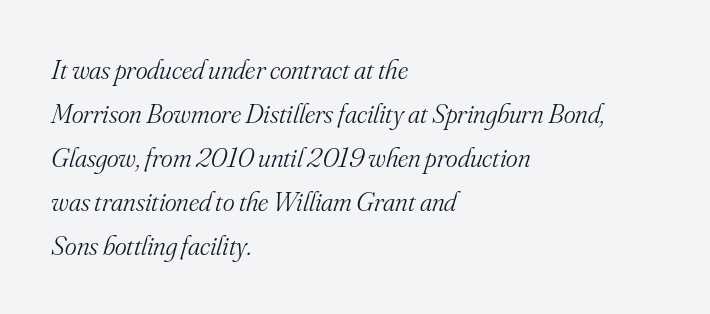
{"serif": "yes", "italic": "yes", "lean": "right", "slant_degrees": 16, "bold": "no", "weight": "light", "width": "normal", "stroke_contrast": "medium", "x_height": "small", "monospaced": "no", "underline": "no", "align": "left", "line_spacing": "normal", "line_spacing_ratio": 1.57, "letter_spacing": "normal", "letter_spacing_em": 0.0, "glyph_px": 28}
